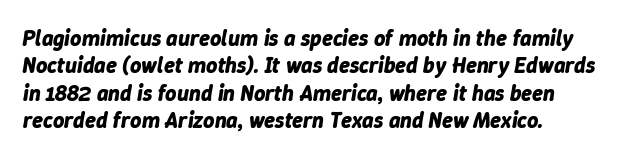
The image shows 22 px bold type, italic (leaning right); set left-aligned, normal line spacing (1.25x), normal letter spacing, not underlined.
